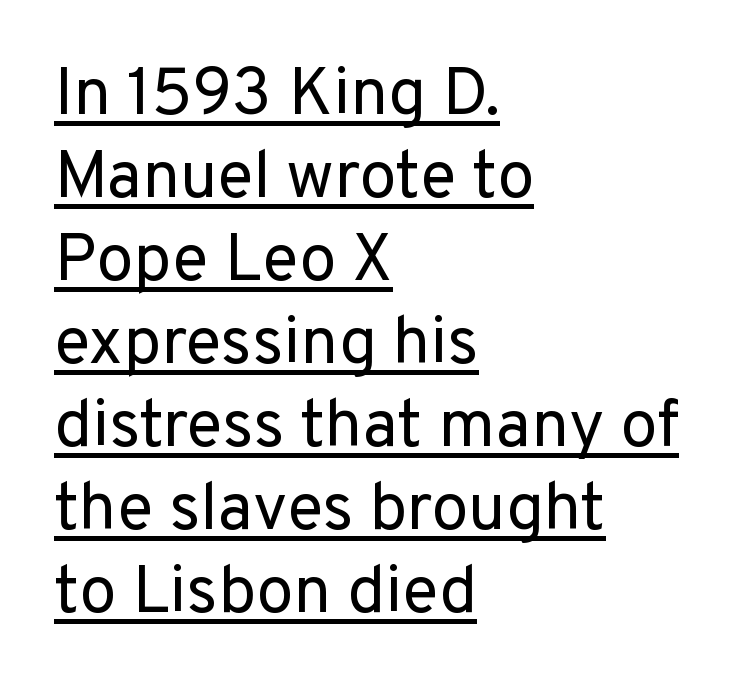
Q: Is the text bold? A: No.
Q: Is the text italic (slanted)? A: No, it is upright.
Q: Is the typeface a serif or a sans-serif typeface? A: Sans-serif.
Q: Is the text underlined? A: Yes.
Q: How is the paragraph aligned? A: Left-aligned.
Q: Is the spacing between letters normal or unusually wide? A: Normal.
Q: Width (condensed, normal, or wide)? A: Normal.
Q: Stroke contrast? A: Low.
Q: x-height? A: Medium.
Q: Monospaced? A: No.
